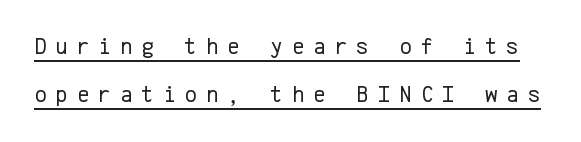
Weight class: somewhere from thin through regular. Unlike italic type, these characters show no tilt at all. Every word sits above its own underline. Reading down the column, the eye jumps a long way to each next line. This sample uses expanded letter spacing, leaving extra air between glyphs.
